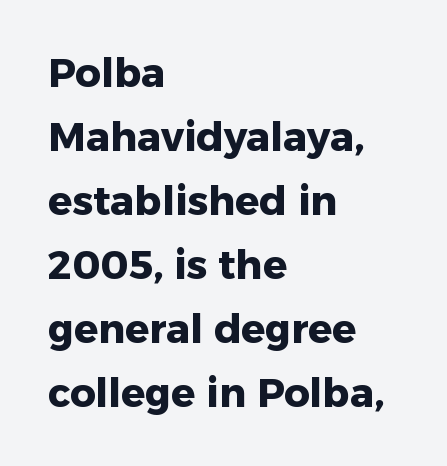
The image shows 40 px heavy sans-serif type, upright; set left-aligned, normal line spacing (1.6x), normal letter spacing, not underlined; low stroke contrast and a medium x-height.
